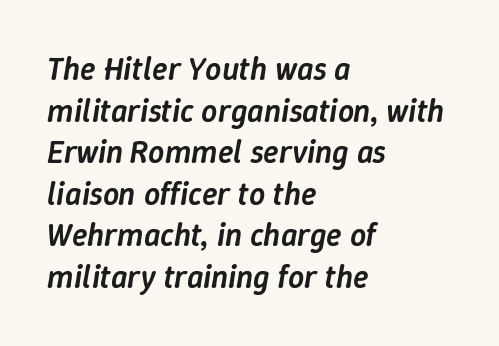
The image shows 32 px semibold type, italic (leaning right); set left-aligned, normal line spacing (1.3x), normal letter spacing, not underlined; low stroke contrast and a medium x-height.
